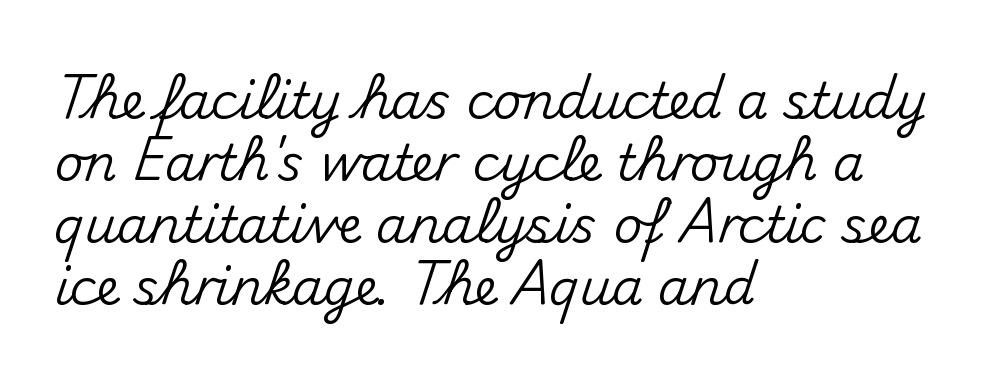
The tracking reads as untouched default to a designer's eye. These lines are rendered in a variable-pitch font. The paragraph shown leans on its left margin. The zone under the glyphs is completely vacant. What kind of face is this? One without serifs — a sans.
